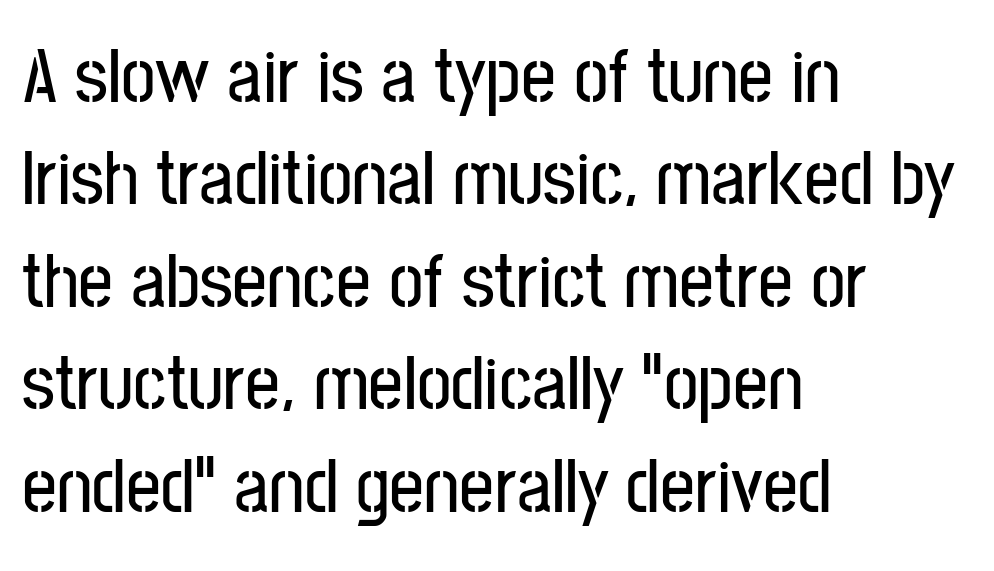
Q: Is the text italic (slanted)? A: No, it is upright.
Q: Is the typeface a serif or a sans-serif typeface? A: Sans-serif.
Q: Is the text underlined? A: No.
Q: How is the paragraph aligned? A: Left-aligned.
Q: Is the spacing between letters normal or unusually wide? A: Normal.
Q: Is the spacing between lines tight, normal or loose? A: Normal.
Q: Width (condensed, normal, or wide)? A: Condensed.
Q: Stroke contrast? A: Low.
Q: x-height? A: Medium.
Q: Monospaced? A: No.
